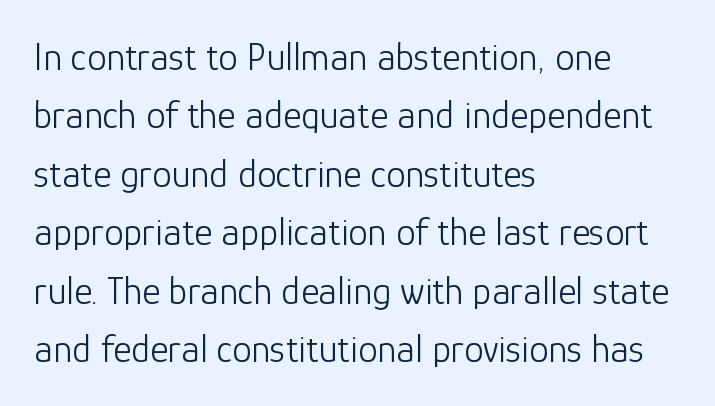
{"serif": "no", "italic": "no", "bold": "no", "weight": "light", "width": "normal", "stroke_contrast": "low", "x_height": "medium", "monospaced": "no", "underline": "no", "align": "left", "line_spacing": "normal", "line_spacing_ratio": 1.5, "letter_spacing": "normal", "letter_spacing_em": 0.0, "glyph_px": 39}
